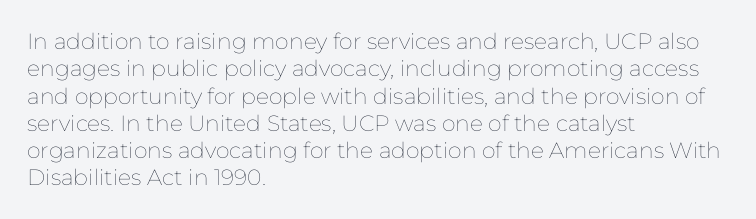
Rendered with straight, roman letterforms. Weight: not bold — regular or lighter. Words appear dense and cohesive because spacing is normal. Horizontal alignment here is leftward, the default for most running prose. A clean baseline with only descenders dipping below it.
